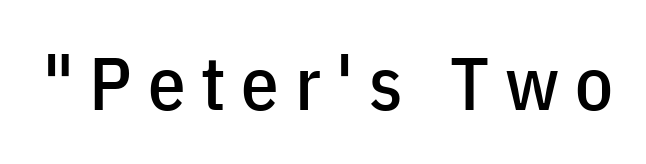
The image shows 75 px condensed sans-serif type, upright; set unusually wide letter spacing (+0.21 em), not underlined; low stroke contrast and a medium x-height.
